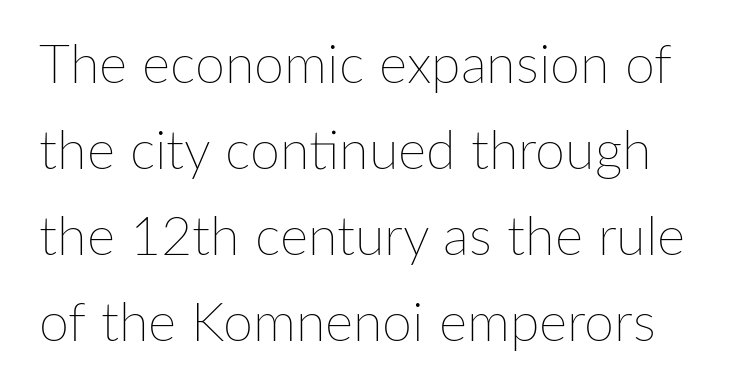
The letters stand upright; this is a roman face. The gaps between neighbouring characters are ordinary and unremarkable. The typesetting does not lean heavy: it is not bold. The foot of each line stays bare and open. The block of text has a typical density, with ordinary space between rows.
